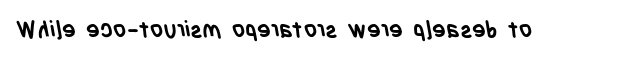
The image shows 23 px bold type; set normal letter spacing, not underlined.
